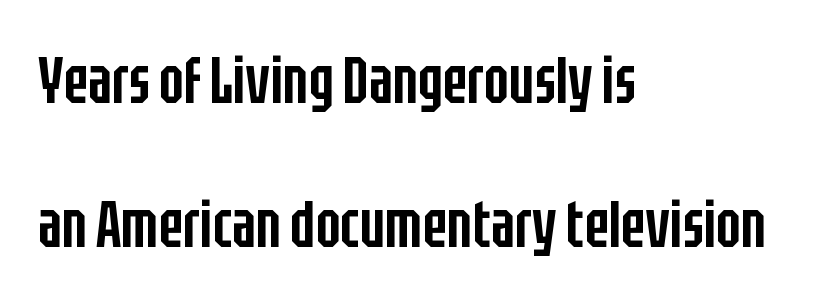
The image shows 65 px semibold, condensed sans-serif type, upright; set left-aligned, loose line spacing (2.21x), normal letter spacing, not underlined; low stroke contrast and a large x-height.
